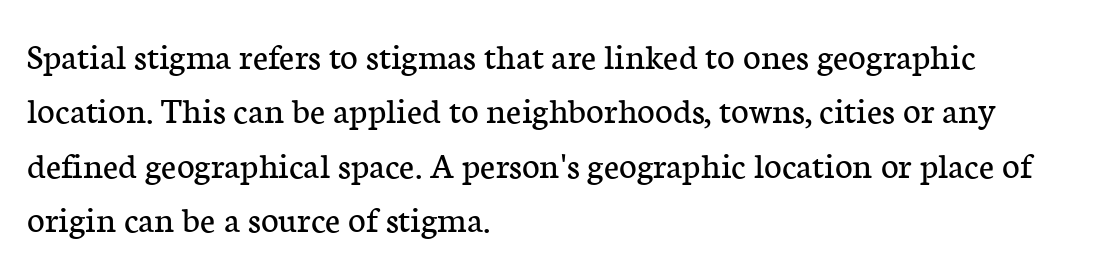
The glyphs are unaccompanied by any horizontal stroke below them. The passage shown is not bold in any degree. The line-height multiplier appears to be the usual default. This sample uses plain, unmodified letter spacing. You could not count columns in this text — the font is proportionally spaced.
